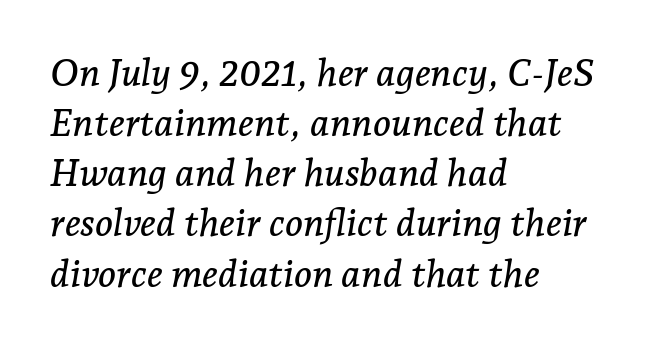
The image shows 38 px serif type, italic (leaning right); set left-aligned, normal line spacing (1.32x), normal letter spacing, not underlined; low stroke contrast and a medium x-height.
